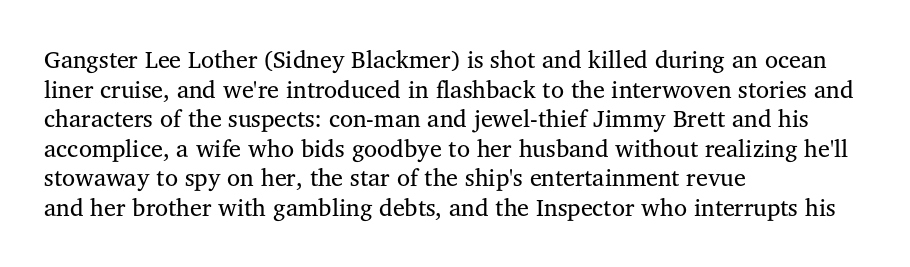
Q: Is the text bold? A: No.
Q: Is the text italic (slanted)? A: No, it is upright.
Q: Is the text underlined? A: No.
Q: How is the paragraph aligned? A: Left-aligned.
Q: Is the spacing between letters normal or unusually wide? A: Normal.
